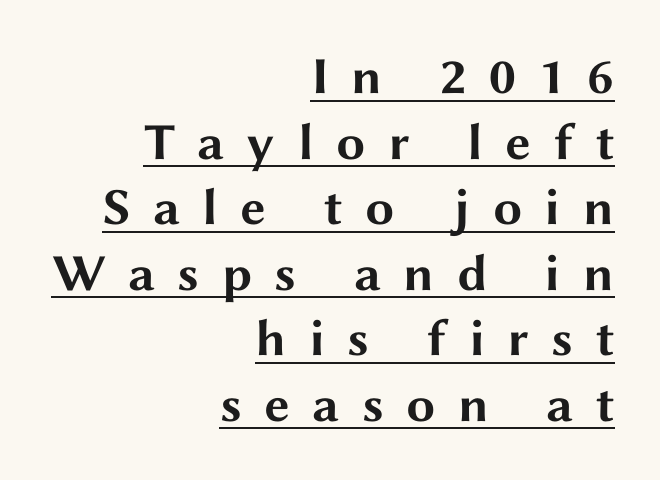
{"serif": "no", "italic": "no", "bold": "yes", "weight": "bold", "width": "wide", "stroke_contrast": "medium", "x_height": "medium", "monospaced": "no", "underline": "yes", "align": "right", "line_spacing": "normal", "line_spacing_ratio": 1.26, "letter_spacing": "wide", "letter_spacing_em": 0.43, "glyph_px": 52}
